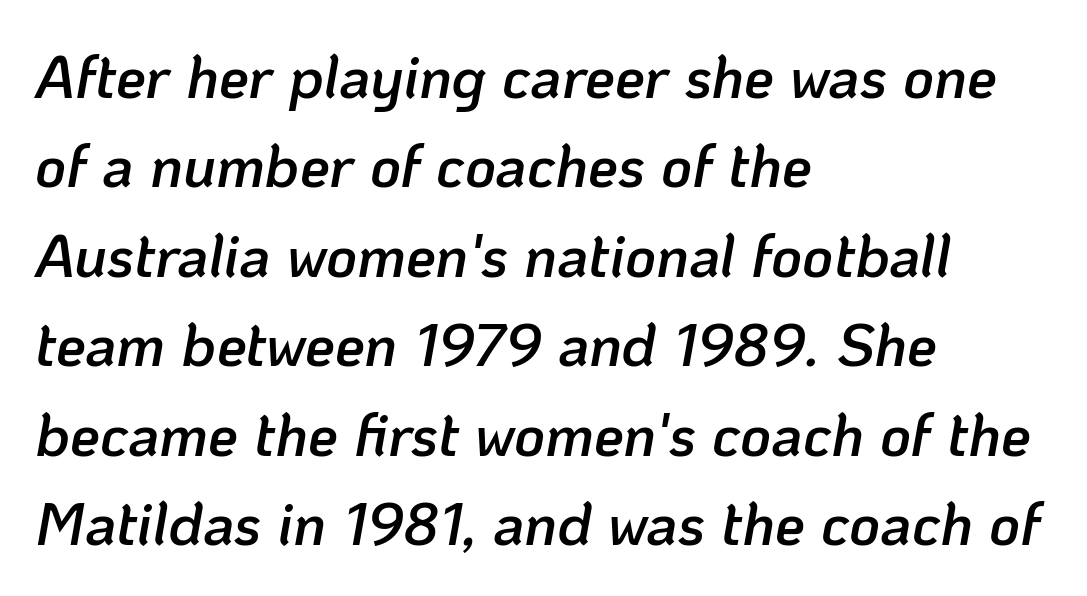
Q: Is the text bold? A: Semi-bold.
Q: Is the text italic (slanted)? A: Yes, it leans right by about 10 degrees.
Q: Is the text underlined? A: No.
Q: How is the paragraph aligned? A: Left-aligned.
Q: Is the spacing between letters normal or unusually wide? A: Normal.
Q: Is the spacing between lines tight, normal or loose? A: Normal.
Q: Width (condensed, normal, or wide)? A: Normal.
Q: Stroke contrast? A: Low.
Q: x-height? A: Medium.
Q: Monospaced? A: No.
